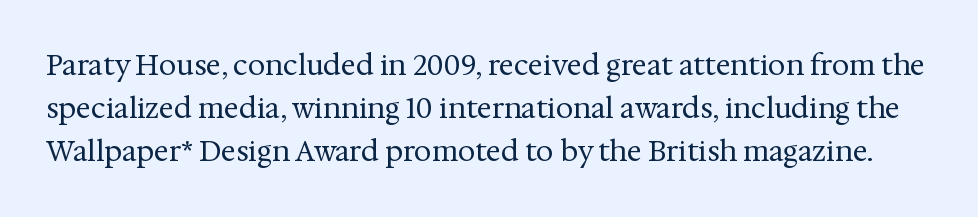
Regular leading. No letter is thick-stroked: the sample isn't bold. The letters stand straight up with perfectly vertical stems. Underlining? Definitely not there. The passage shown is typed in a proportional face where columns would drift. What kind of face is this? One with serifs.
